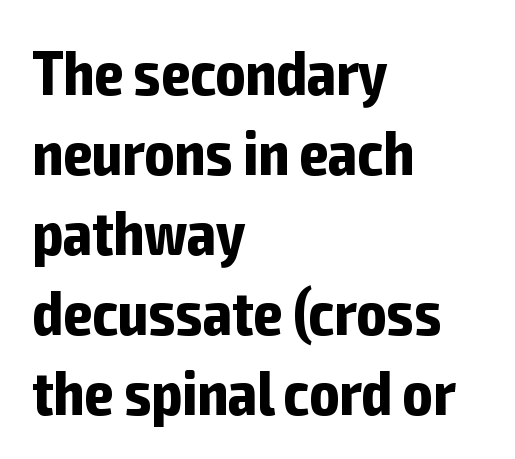
Each letter keeps its own natural width here, so spacing adapts to shape. Students, note that the glyphs here touch the page at normal intervals. Glance below the letters and you will spot only blank space. Letterform terminals end flat and unadorned throughout the passage. All the whitespace from short lines collects on the right.
